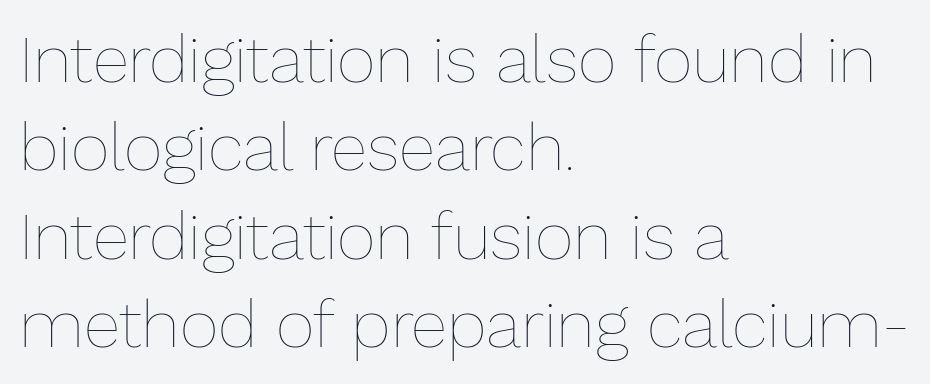
Q: Is the text bold? A: No.
Q: Is the text italic (slanted)? A: No, it is upright.
Q: Is the text underlined? A: No.
Q: How is the paragraph aligned? A: Left-aligned.
Q: Is the spacing between letters normal or unusually wide? A: Normal.
Q: Is the spacing between lines tight, normal or loose? A: Normal.
Q: Width (condensed, normal, or wide)? A: Normal.
Q: Stroke contrast? A: Low.
Q: x-height? A: Medium.
Q: Monospaced? A: No.
